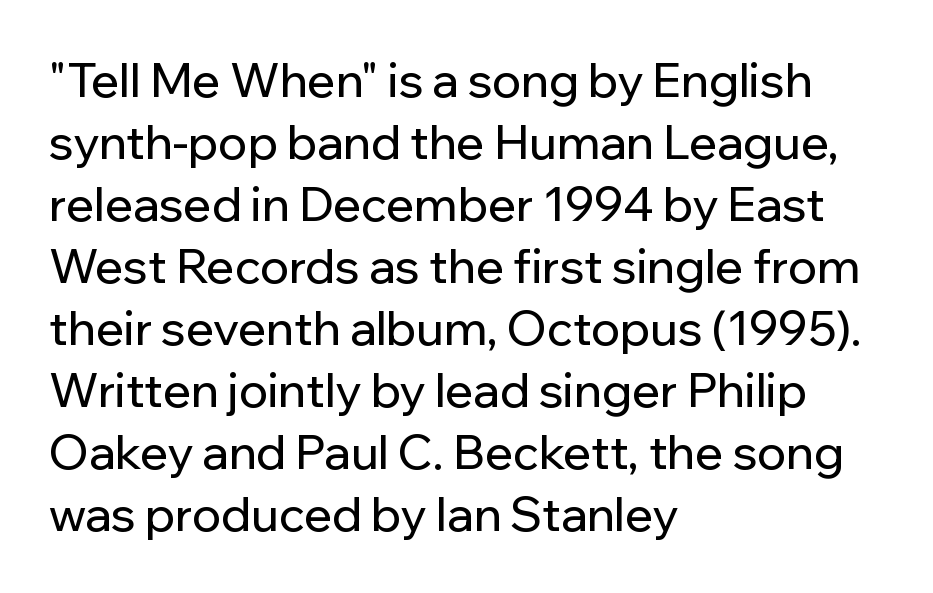
The image shows 47 px sans-serif type, upright; set left-aligned, normal line spacing (1.32x), normal letter spacing, not underlined; low stroke contrast and a medium x-height.
